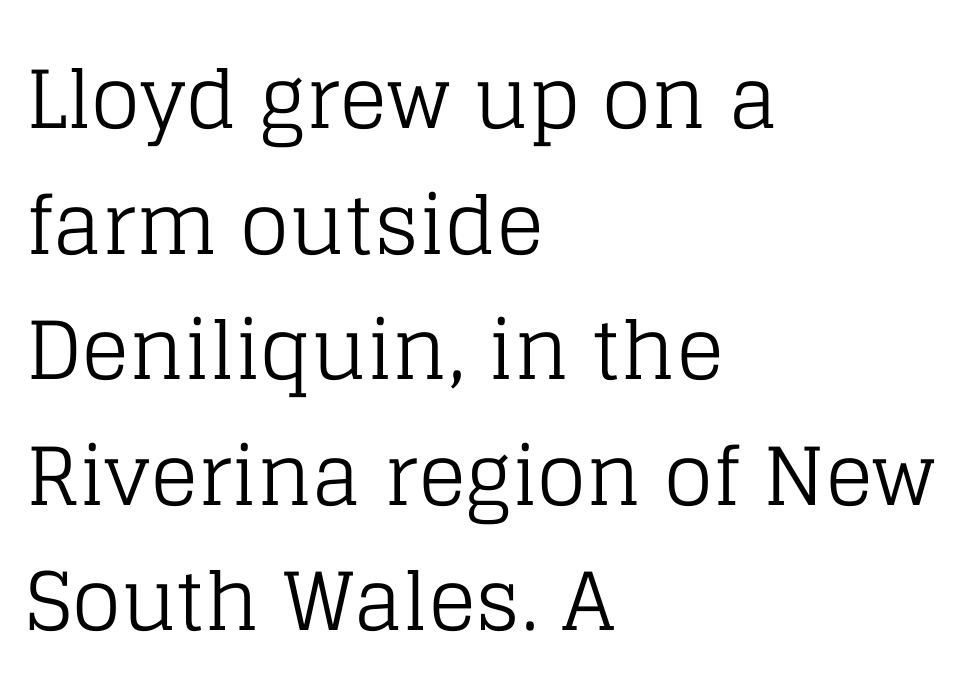
{"serif": "yes", "italic": "no", "bold": "no", "weight": "regular", "width": "normal", "stroke_contrast": "low", "x_height": "large", "monospaced": "no", "underline": "no", "align": "left", "line_spacing": "normal", "line_spacing_ratio": 1.57, "letter_spacing": "normal", "letter_spacing_em": 0.0, "glyph_px": 80}
